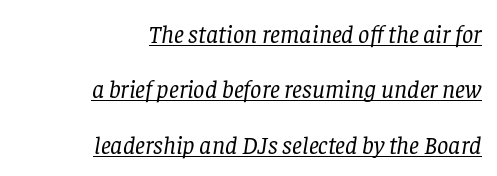
{"italic": "yes", "lean": "right", "slant_degrees": 8, "bold": "no", "underline": "yes", "align": "right", "line_spacing": "loose", "line_spacing_ratio": 2.22, "letter_spacing": "normal", "letter_spacing_em": 0.0, "glyph_px": 25}
